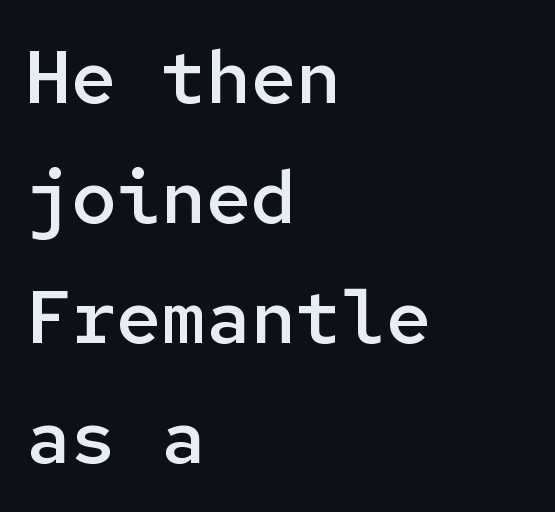
The image shows 75 px semibold sans-serif type, upright, monospaced; set left-aligned, normal line spacing (1.6x), normal letter spacing, not underlined; low stroke contrast and a medium x-height.
